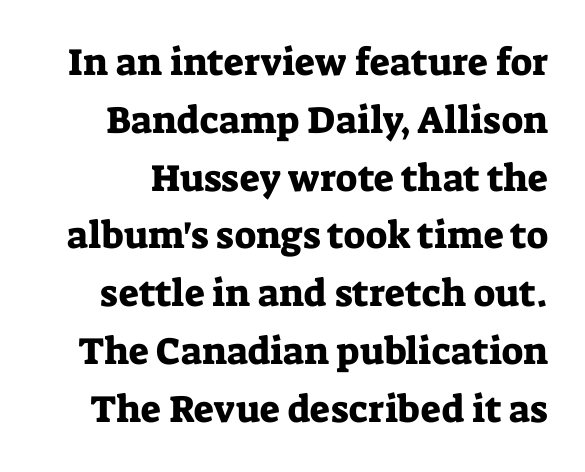
Italic? Not at all — the glyphs are vertical. The passage shown is typed in a proportional face where columns would drift. What kind of face is this? One with serifs. The glyphs are unaccompanied by any horizontal stroke below them.
